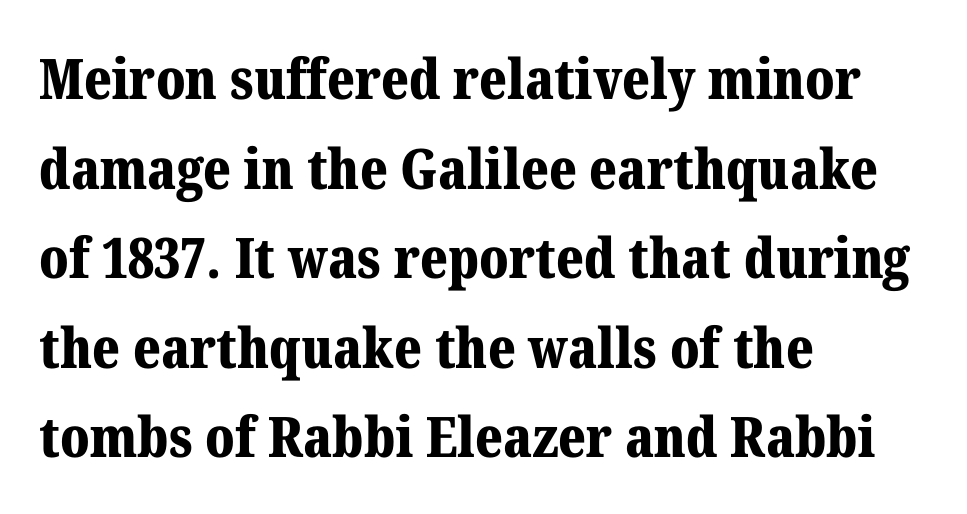
{"serif": "yes", "italic": "no", "bold": "yes", "weight": "bold", "width": "normal", "stroke_contrast": "medium", "x_height": "medium", "monospaced": "no", "underline": "no", "align": "left", "line_spacing": "normal", "line_spacing_ratio": 1.6, "letter_spacing": "normal", "letter_spacing_em": 0.0, "glyph_px": 56}
